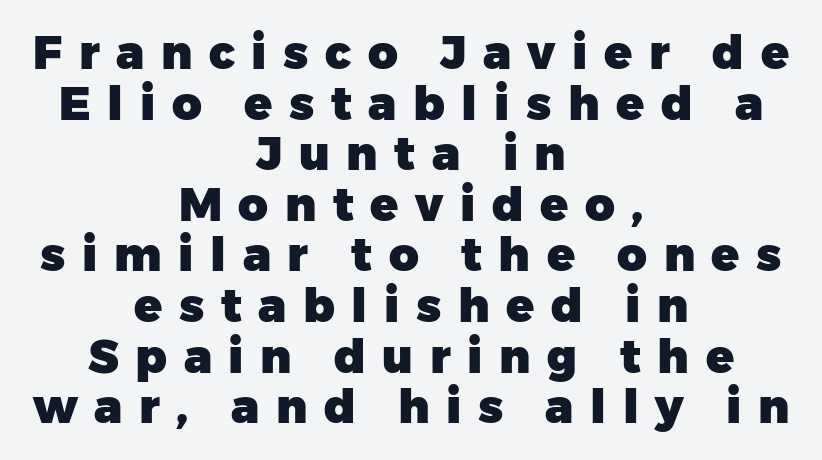
The image shows 46 px heavy sans-serif type, upright; set centered, tight line spacing (1.1x), unusually wide letter spacing (+0.36 em), not underlined; low stroke contrast and a medium x-height.
